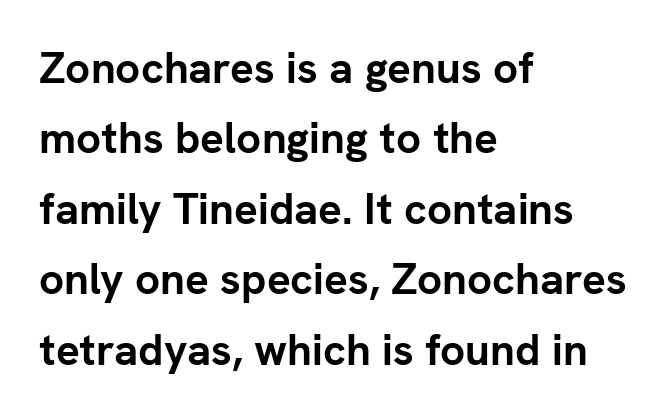
The line texture is even and compact thanks to regular tracking. The typesetting leans heavy: a genuine bold. The paragraph has a hard left edge and a soft right edge. Rule under the text: the space is simply empty.
